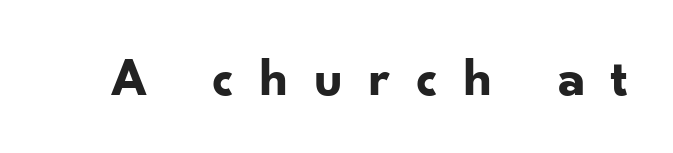
{"serif": "no", "italic": "no", "bold": "yes", "weight": "bold", "width": "normal", "stroke_contrast": "low", "x_height": "small", "monospaced": "no", "underline": "no", "letter_spacing": "wide", "letter_spacing_em": 0.48, "glyph_px": 53}
